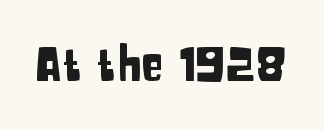
Q: Is the text italic (slanted)? A: No, it is upright.
Q: Is the typeface a serif or a sans-serif typeface? A: Sans-serif.
Q: Is the text underlined? A: No.
Q: Is the spacing between letters normal or unusually wide? A: Normal.
Q: Width (condensed, normal, or wide)? A: Condensed.
Q: Stroke contrast? A: Low.
Q: x-height? A: Large.
Q: Monospaced? A: No.
